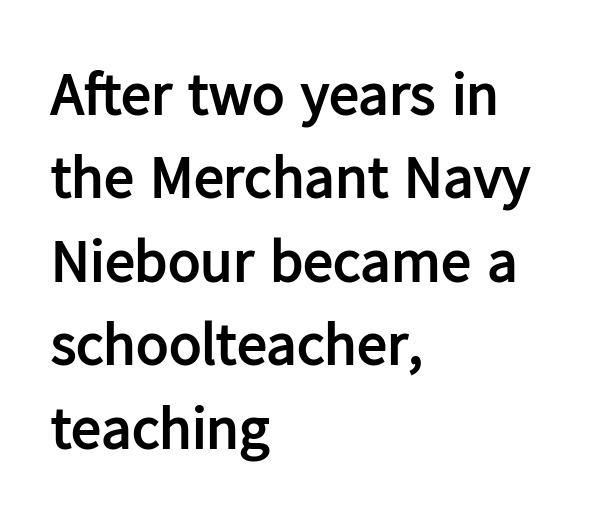
Q: Is the text bold? A: Yes.
Q: Is the text italic (slanted)? A: No, it is upright.
Q: Is the typeface a serif or a sans-serif typeface? A: Sans-serif.
Q: Is the text underlined? A: No.
Q: How is the paragraph aligned? A: Left-aligned.
Q: Is the spacing between letters normal or unusually wide? A: Normal.
Q: Is the spacing between lines tight, normal or loose? A: Normal.
Q: Width (condensed, normal, or wide)? A: Normal.
Q: Stroke contrast? A: Low.
Q: x-height? A: Medium.
Q: Monospaced? A: No.
